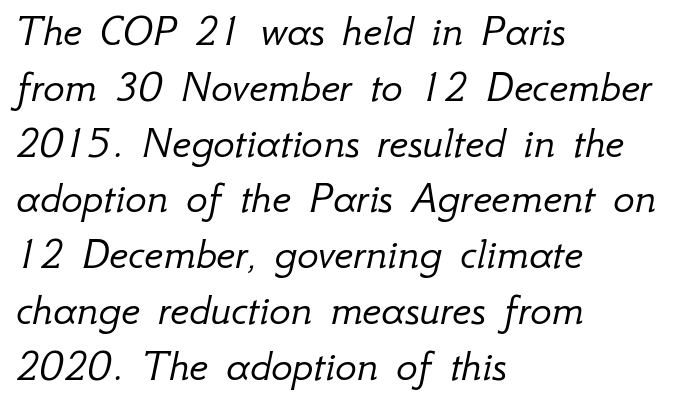
The image shows 45 px light type, italic (leaning right); set left-aligned, line spacing 1.24x, normal letter spacing, not underlined; low stroke contrast and a small x-height.
